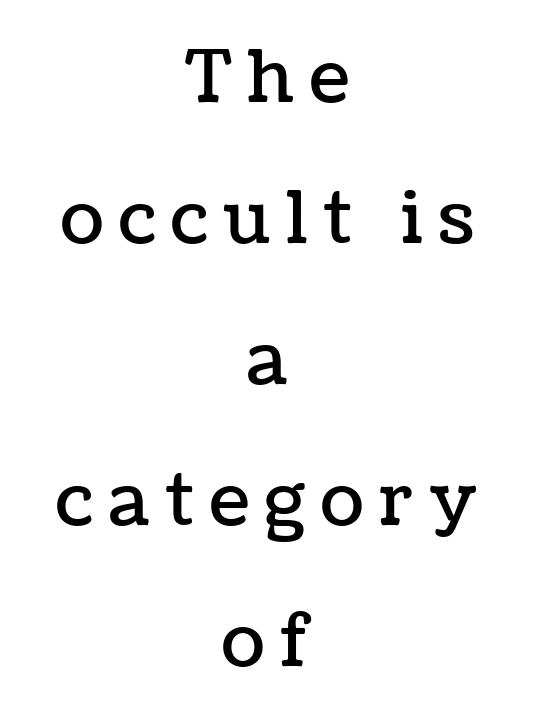
The image shows 72 px text type, upright; set centered, loose line spacing (1.96x), unusually wide letter spacing (+0.22 em), not underlined; low stroke contrast and a medium x-height.
